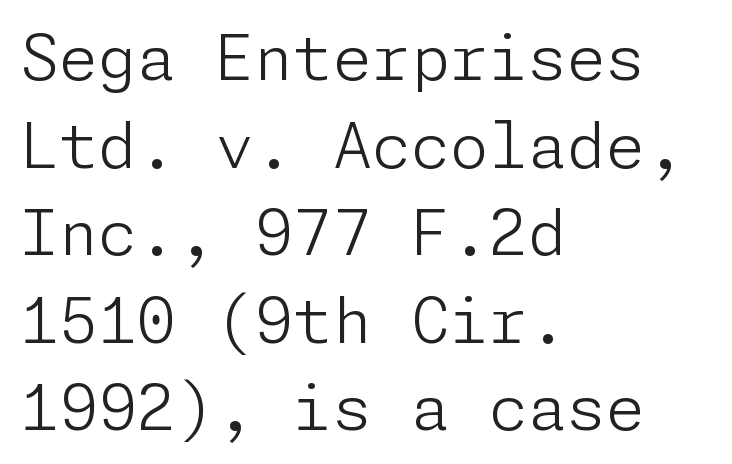
The image shows 63 px light sans-serif type, upright; set left-aligned, normal line spacing (1.39x), normal letter spacing, not underlined; low stroke contrast and a medium x-height.
